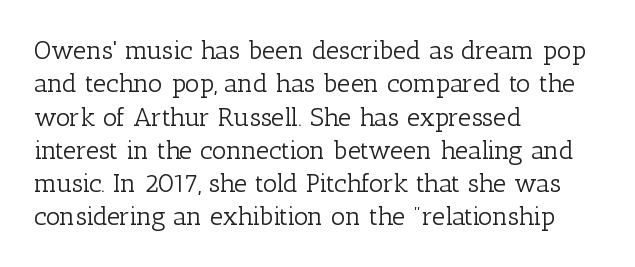
Q: Is the text bold? A: No.
Q: Is the text italic (slanted)? A: No, it is upright.
Q: Is the text underlined? A: No.
Q: How is the paragraph aligned? A: Left-aligned.
Q: Is the spacing between letters normal or unusually wide? A: Normal.
Q: Is the spacing between lines tight, normal or loose? A: Normal.
